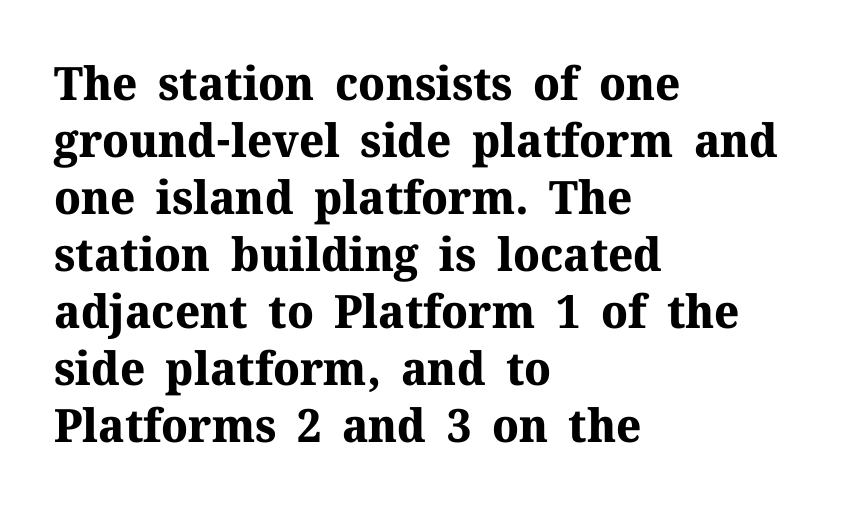
{"serif": "yes", "italic": "no", "bold": "yes", "weight": "bold", "width": "normal", "stroke_contrast": "medium", "x_height": "medium", "monospaced": "no", "underline": "no", "align": "left", "line_spacing_ratio": 1.24, "letter_spacing": "normal", "letter_spacing_em": 0.0, "glyph_px": 46}
